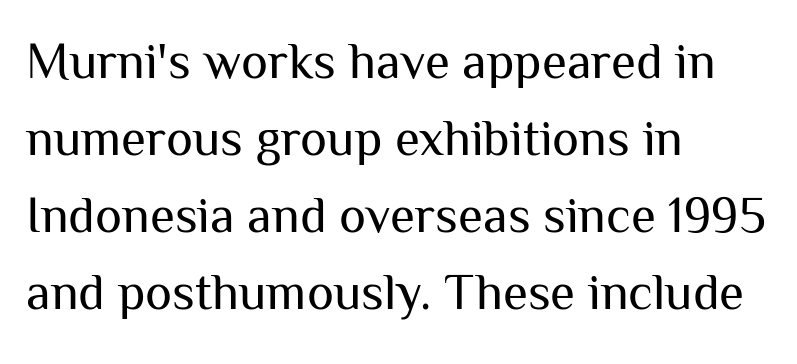
{"serif": "no", "italic": "no", "bold": "no", "weight": "regular", "width": "normal", "stroke_contrast": "medium", "x_height": "medium", "monospaced": "no", "underline": "no", "align": "left", "line_spacing": "normal", "line_spacing_ratio": 1.51, "letter_spacing": "normal", "letter_spacing_em": 0.0, "glyph_px": 51}
